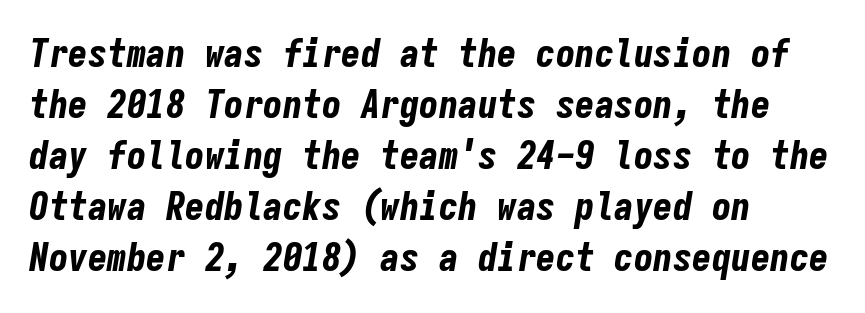
Q: Is the text bold? A: Yes.
Q: Is the text italic (slanted)? A: Yes, it leans right by about 9 degrees.
Q: Is the text underlined? A: No.
Q: How is the paragraph aligned? A: Left-aligned.
Q: Is the spacing between letters normal or unusually wide? A: Normal.
Q: Is the spacing between lines tight, normal or loose? A: Normal.
Q: Width (condensed, normal, or wide)? A: Condensed.
Q: Stroke contrast? A: Low.
Q: x-height? A: Medium.
Q: Monospaced? A: Yes.
